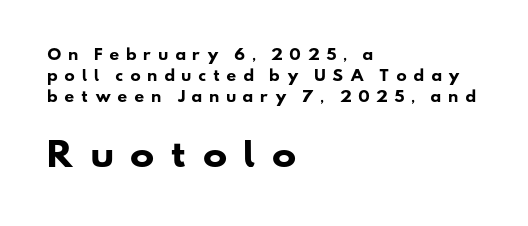
Q: Is the text bold? A: Yes.
Q: Is the typeface a serif or a sans-serif typeface? A: Sans-serif.
Q: Is the text underlined? A: No.
Q: How is the paragraph aligned? A: Left-aligned.
Q: Is the spacing between letters normal or unusually wide? A: Unusually wide.
Q: Is the spacing between lines tight, normal or loose? A: Normal.
Q: Which block of text is set in a larger size, the first (top) or the second (bottom)? A: The second (bottom) one.
Q: Width (condensed, normal, or wide)? A: Wide.
Q: Stroke contrast? A: Low.
Q: x-height? A: Small.
Q: Monospaced? A: No.
